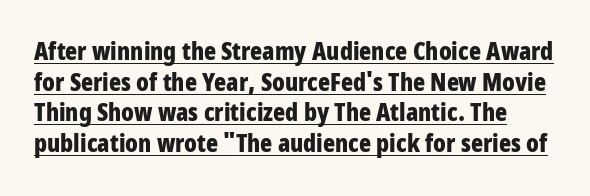
Q: Is the text bold? A: Yes.
Q: Is the text italic (slanted)? A: No, it is upright.
Q: Is the text underlined? A: Yes.
Q: Is the spacing between letters normal or unusually wide? A: Normal.
